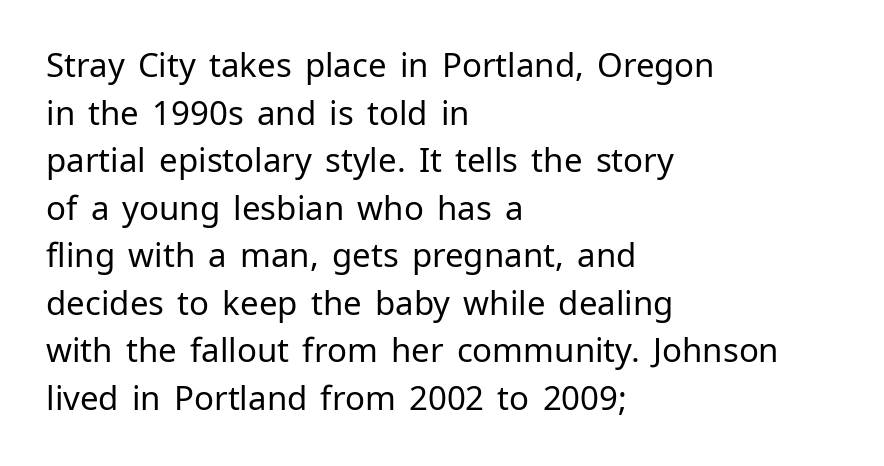
{"serif": "no", "italic": "no", "bold": "no", "weight": "regular", "width": "normal", "stroke_contrast": "low", "x_height": "medium", "monospaced": "no", "underline": "no", "align": "left", "line_spacing": "normal", "line_spacing_ratio": 1.44, "letter_spacing": "normal", "letter_spacing_em": 0.0, "glyph_px": 33}
